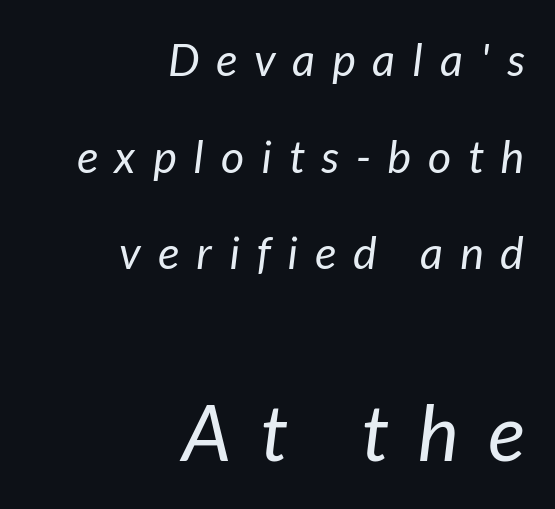
{"italic": "yes", "lean": "right", "slant_degrees": 7, "bold": "no", "weight": "regular", "width": "normal", "stroke_contrast": "low", "x_height": "medium", "monospaced": "no", "underline": "no", "align": "right", "line_spacing": "loose", "line_spacing_ratio": 2.15, "letter_spacing": "wide", "letter_spacing_em": 0.38, "larger_block": "second", "size_ratio": 1.73, "glyph_px": 78}
